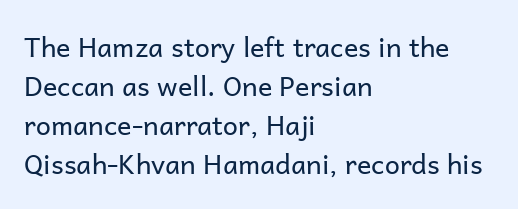
{"italic": "no", "bold": "no", "underline": "no", "align": "left", "line_spacing": "normal", "line_spacing_ratio": 1.44, "letter_spacing": "normal", "letter_spacing_em": 0.0, "glyph_px": 27}
